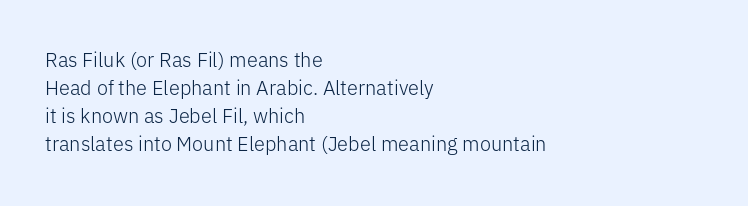
{"italic": "no", "bold": "no", "underline": "no", "align": "left", "line_spacing": "normal", "line_spacing_ratio": 1.4, "letter_spacing": "normal", "letter_spacing_em": 0.0, "glyph_px": 20}
